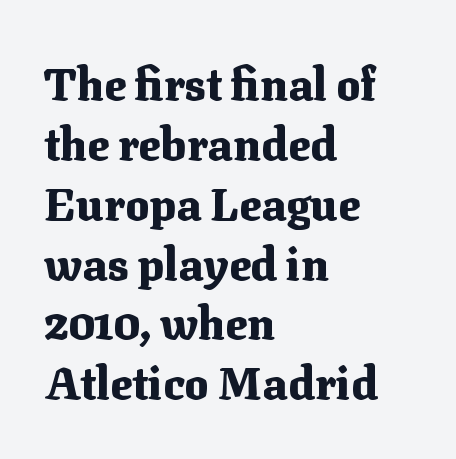
Q: Is the text bold? A: Yes.
Q: Is the text italic (slanted)? A: No, it is upright.
Q: Is the typeface a serif or a sans-serif typeface? A: Serif.
Q: Is the text underlined? A: No.
Q: How is the paragraph aligned? A: Left-aligned.
Q: Is the spacing between letters normal or unusually wide? A: Normal.
Q: Is the spacing between lines tight, normal or loose? A: Normal.
Q: Width (condensed, normal, or wide)? A: Normal.
Q: Stroke contrast? A: Medium.
Q: x-height? A: Medium.
Q: Monospaced? A: No.
